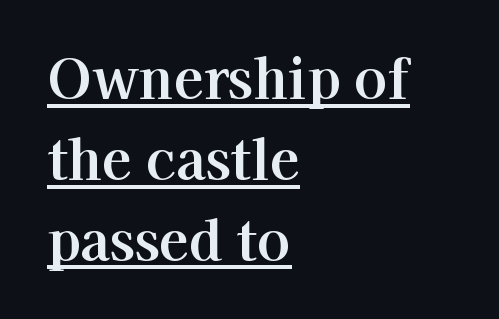
{"serif": "yes", "italic": "no", "width": "normal", "stroke_contrast": "high", "x_height": "medium", "monospaced": "no", "underline": "yes", "align": "left", "line_spacing": "normal", "line_spacing_ratio": 1.47, "letter_spacing": "normal", "letter_spacing_em": 0.0, "glyph_px": 55}
